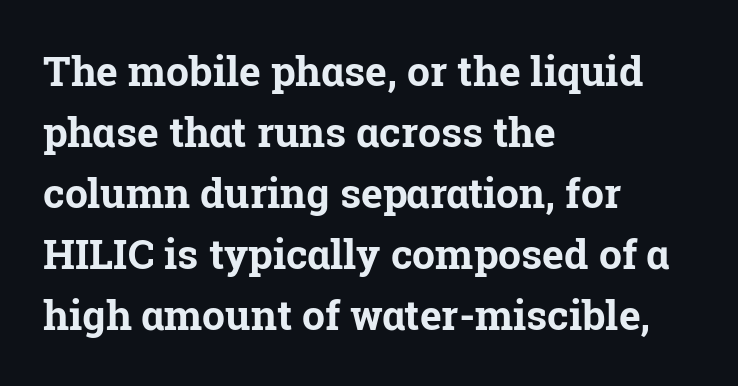
Q: Is the text bold? A: Yes.
Q: Is the text italic (slanted)? A: No, it is upright.
Q: Is the typeface a serif or a sans-serif typeface? A: Serif.
Q: Is the text underlined? A: No.
Q: How is the paragraph aligned? A: Left-aligned.
Q: Is the spacing between letters normal or unusually wide? A: Normal.
Q: Is the spacing between lines tight, normal or loose? A: Normal.
Q: Width (condensed, normal, or wide)? A: Normal.
Q: Stroke contrast? A: Low.
Q: x-height? A: Medium.
Q: Monospaced? A: No.
